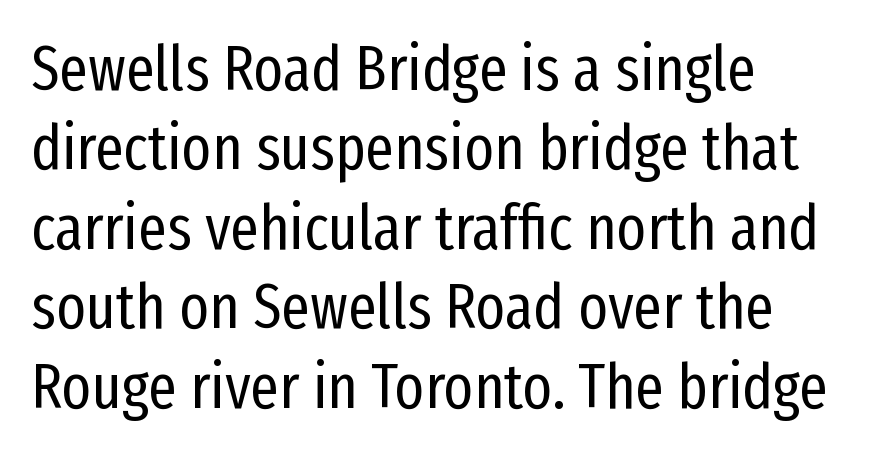
The image shows 63 px regular-weight, condensed sans-serif type, upright; set left-aligned, normal line spacing (1.26x), normal letter spacing, not underlined; low stroke contrast and a medium x-height.
